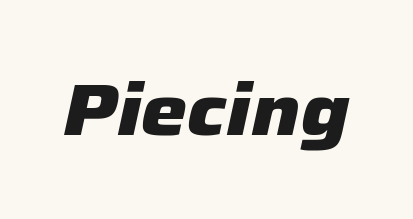
Q: Is the text bold? A: Yes.
Q: Is the text italic (slanted)? A: Yes, it leans right by about 12 degrees.
Q: Is the text underlined? A: No.
Q: Is the spacing between letters normal or unusually wide? A: Normal.
Q: Width (condensed, normal, or wide)? A: Normal.
Q: Stroke contrast? A: Low.
Q: x-height? A: Medium.
Q: Monospaced? A: No.
